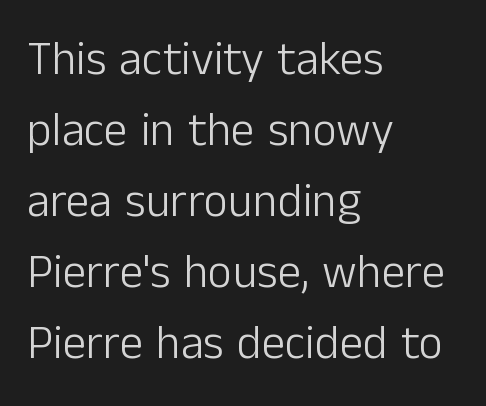
The image shows 47 px light sans-serif type, upright; set left-aligned, normal line spacing (1.51x), normal letter spacing, not underlined; low stroke contrast and a medium x-height.
